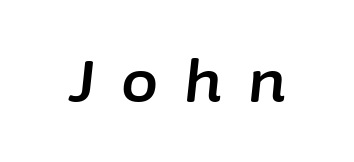
{"italic": "yes", "lean": "right", "slant_degrees": 6, "width": "normal", "stroke_contrast": "low", "x_height": "medium", "monospaced": "no", "underline": "no", "letter_spacing": "wide", "letter_spacing_em": 0.44, "glyph_px": 59}
